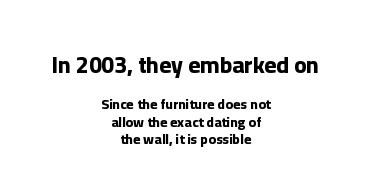
{"italic": "no", "bold": "yes", "underline": "no", "align": "center", "line_spacing": "normal", "line_spacing_ratio": 1.25, "letter_spacing": "normal", "letter_spacing_em": 0.0, "larger_block": "first", "size_ratio": 1.64, "glyph_px": 23}
